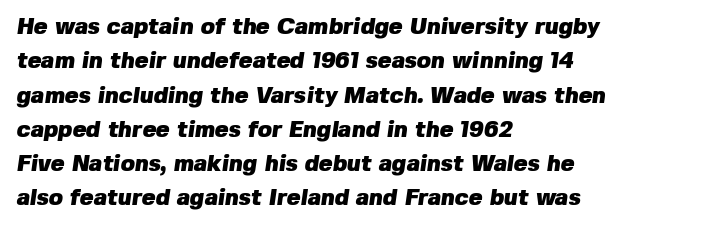
Q: Is the text bold? A: Yes.
Q: Is the text underlined? A: No.
Q: How is the paragraph aligned? A: Left-aligned.
Q: Is the spacing between letters normal or unusually wide? A: Normal.
Q: Is the spacing between lines tight, normal or loose? A: Normal.
